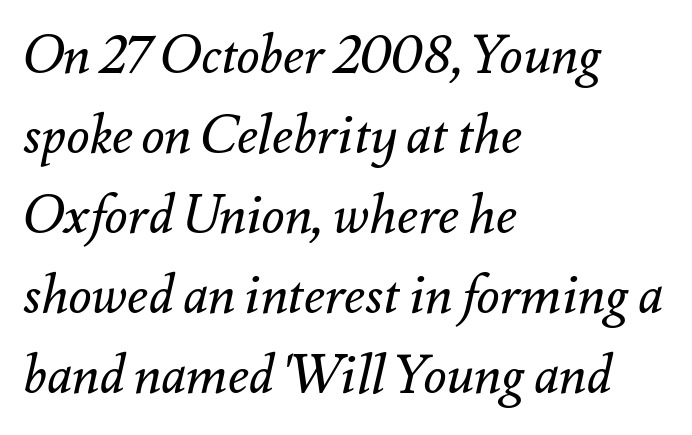
The image shows 53 px regular-weight type, italic (leaning right); set left-aligned, normal line spacing (1.51x), normal letter spacing, not underlined; medium stroke contrast and a small x-height.
